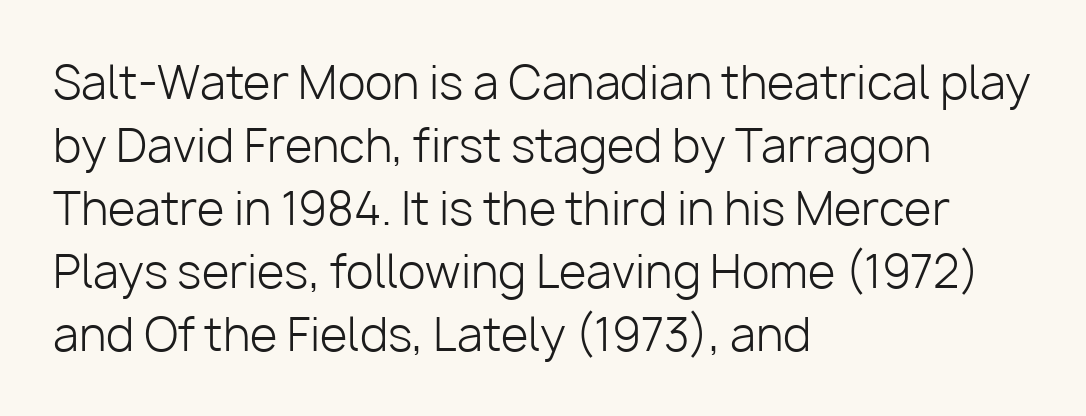
You could not count columns in this text — the font is proportionally spaced. What's the leading like? Ordinary, nothing unusual. Spacing between characters is what you'd get straight out of the box. Is the type heavy? It reads as light-to-regular instead. A student would call this left alignment; a typographer would say flush left, rag right. Designer's note — italics off, roman on.
